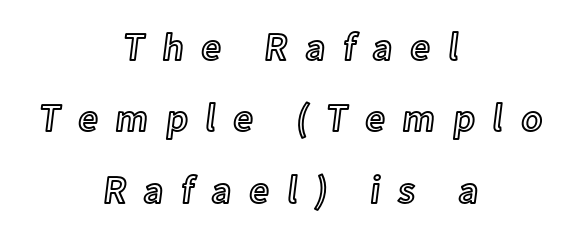
A bare baseline throughout the passage. The rendering uses natural spacing where letterforms have individual widths. The passage is arranged like a title page — every line centered. The horizontal fit of the characters is loose and conspicuously gappy.
